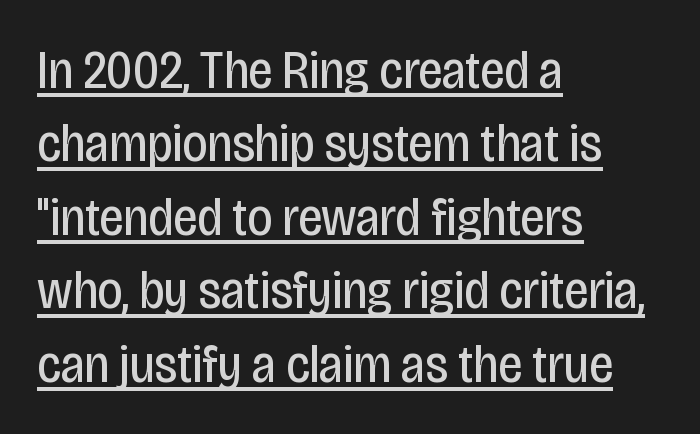
The image shows 54 px regular-weight, condensed sans-serif type, upright; set left-aligned, normal line spacing (1.36x), normal letter spacing, underlined; low stroke contrast and a large x-height.
